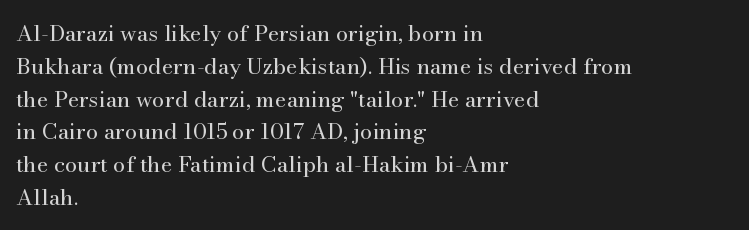
Descender tails drop into unmarked territory. Vertically, the passage feels balanced, rows spaced as you'd expect. The typesetter chose a ragged-right arrangement here. The typography opts for an upright posture over an oblique one. The rendering keeps characters at their native spacing. Stroke mass is kept to a normal reading level or below.
